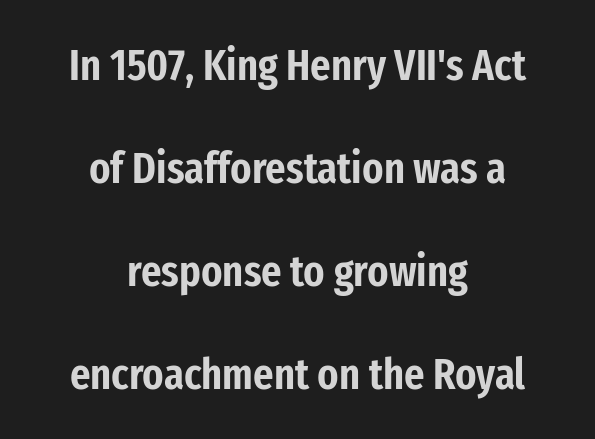
The image shows 44 px condensed sans-serif type, upright; set centered, loose line spacing (2.34x), normal letter spacing, not underlined; low stroke contrast and a medium x-height.
